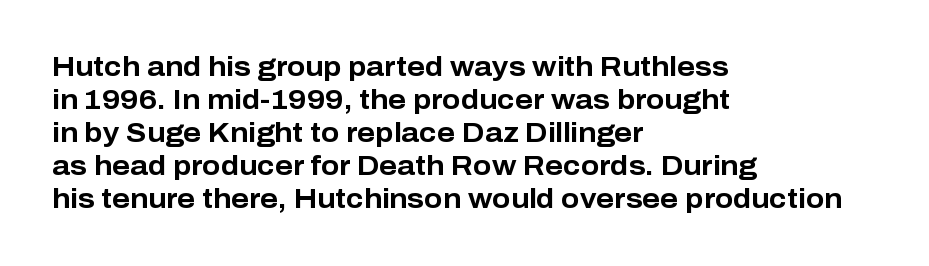
Q: Is the text bold? A: Yes.
Q: Is the text italic (slanted)? A: No, it is upright.
Q: Is the text underlined? A: No.
Q: How is the paragraph aligned? A: Left-aligned.
Q: Is the spacing between letters normal or unusually wide? A: Normal.
